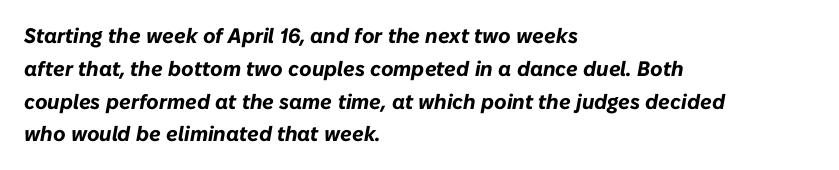
Q: Is the text bold? A: Yes.
Q: Is the text italic (slanted)? A: Yes, it leans right by about 10 degrees.
Q: Is the text underlined? A: No.
Q: How is the paragraph aligned? A: Left-aligned.
Q: Is the spacing between letters normal or unusually wide? A: Normal.
Q: Is the spacing between lines tight, normal or loose? A: Normal.
